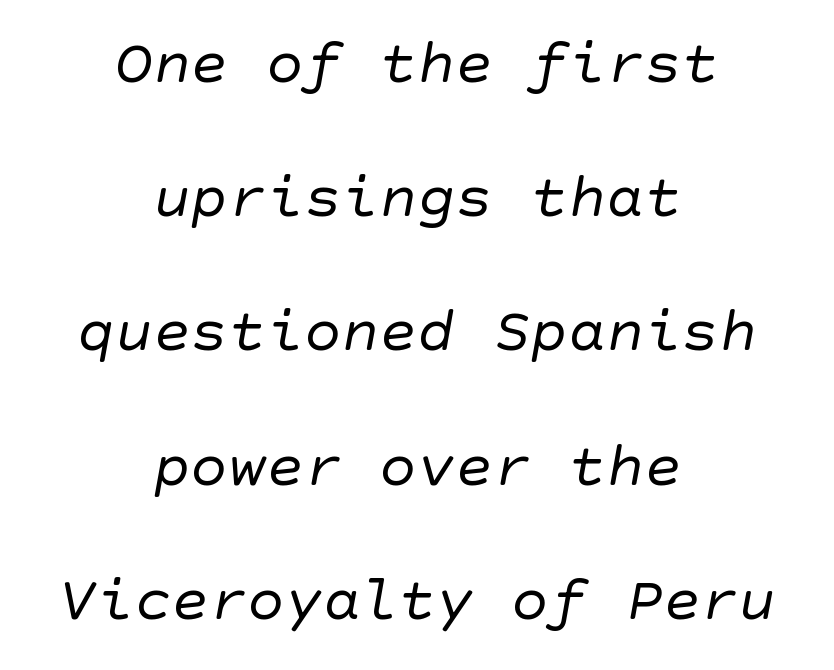
The letters look calm and open, with moderate or lighter stems. The designer went with a sans here, leaving each stem footless. Anything drawn beneath the words? Only blank space. Reading down the block, each line starts at a different indent, mirrored at its end. The horizontal fit of the characters is conventional and even.
